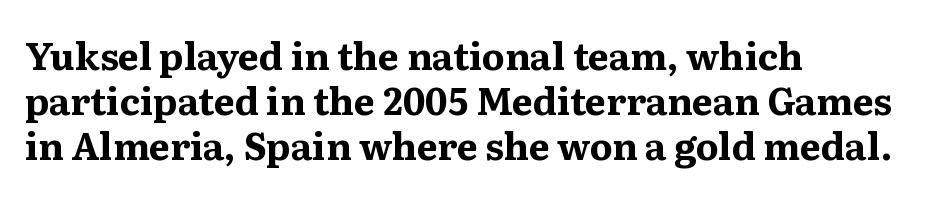
Q: Is the text bold? A: Yes.
Q: Is the text italic (slanted)? A: No, it is upright.
Q: Is the typeface a serif or a sans-serif typeface? A: Serif.
Q: Is the text underlined? A: No.
Q: How is the paragraph aligned? A: Left-aligned.
Q: Is the spacing between letters normal or unusually wide? A: Normal.
Q: Width (condensed, normal, or wide)? A: Normal.
Q: Stroke contrast? A: Medium.
Q: x-height? A: Medium.
Q: Monospaced? A: No.
